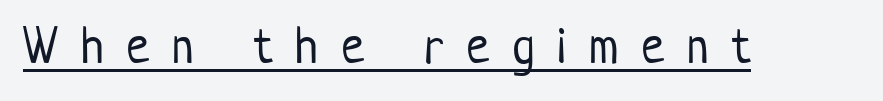
The image shows 52 px light, condensed sans-serif type, upright; set unusually wide letter spacing (+0.44 em), underlined; low stroke contrast and a medium x-height.
